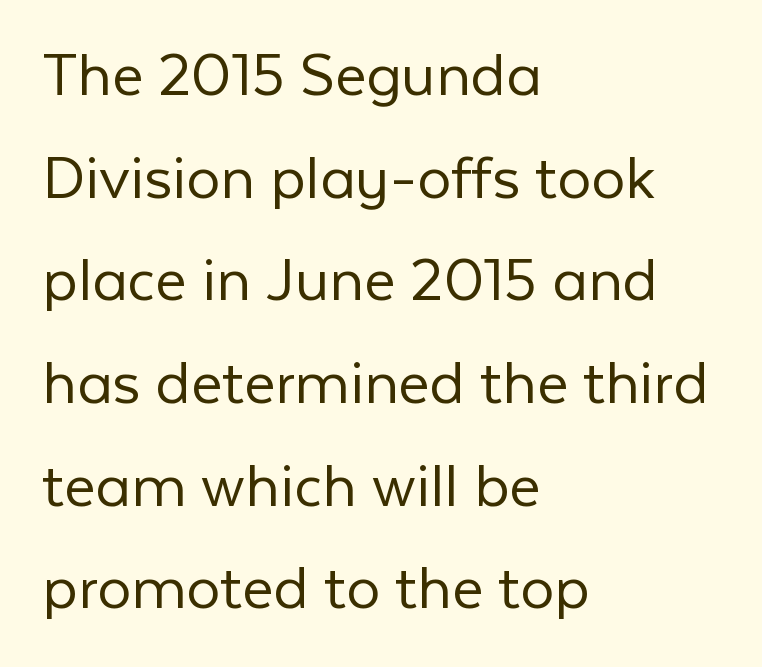
{"serif": "no", "italic": "no", "bold": "no", "weight": "light", "width": "normal", "stroke_contrast": "low", "x_height": "medium", "monospaced": "no", "underline": "no", "align": "left", "line_spacing": "normal", "line_spacing_ratio": 1.51, "letter_spacing": "normal", "letter_spacing_em": 0.0, "glyph_px": 68}
